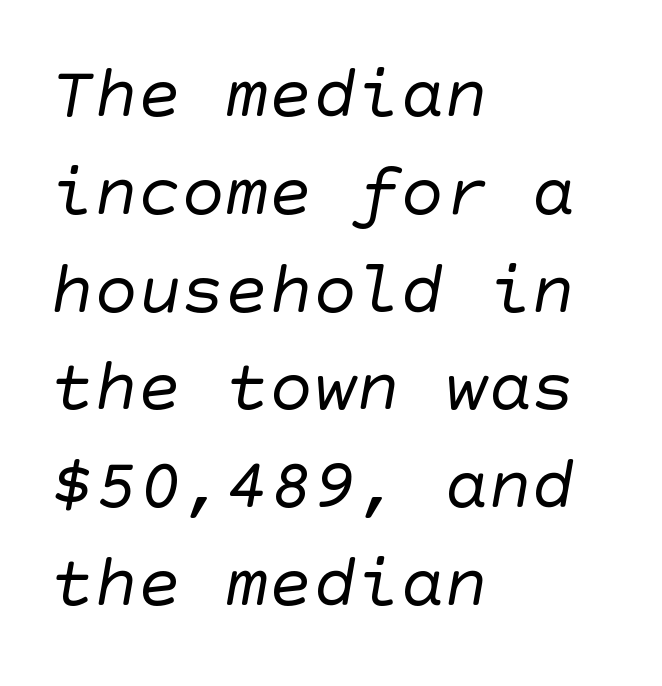
Weight: not bold — regular or lighter. Characters follow at the spacing the type designer built in. A bare baseline throughout the passage. Serifs: no, the terminals of the letterforms are clean.
